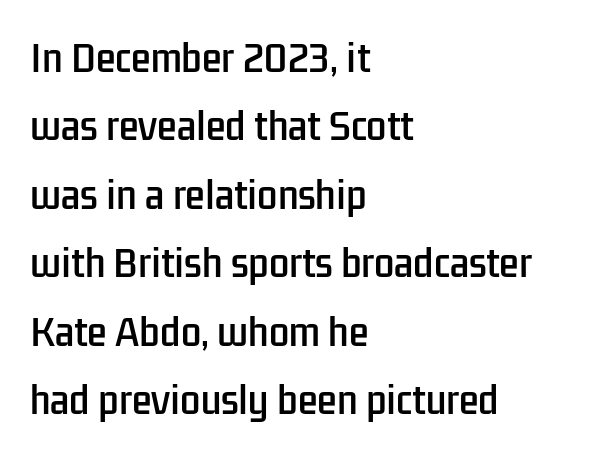
Q: Is the text italic (slanted)? A: No, it is upright.
Q: Is the typeface a serif or a sans-serif typeface? A: Sans-serif.
Q: Is the text underlined? A: No.
Q: How is the paragraph aligned? A: Left-aligned.
Q: Is the spacing between letters normal or unusually wide? A: Normal.
Q: Is the spacing between lines tight, normal or loose? A: Loose.
Q: Width (condensed, normal, or wide)? A: Condensed.
Q: Stroke contrast? A: Low.
Q: x-height? A: Medium.
Q: Monospaced? A: No.
